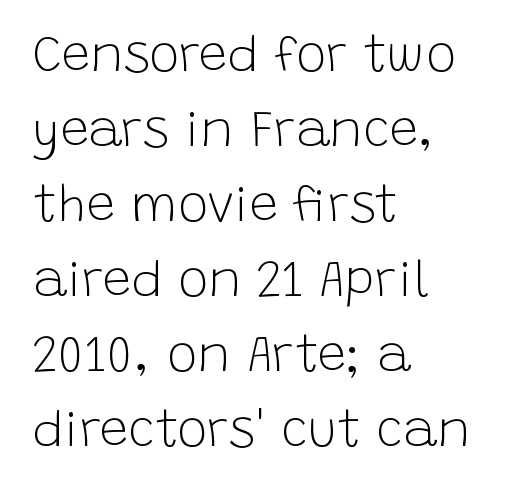
Q: Is the text bold? A: No.
Q: Is the text italic (slanted)? A: No, it is upright.
Q: Is the typeface a serif or a sans-serif typeface? A: Sans-serif.
Q: Is the text underlined? A: No.
Q: How is the paragraph aligned? A: Left-aligned.
Q: Is the spacing between letters normal or unusually wide? A: Normal.
Q: Is the spacing between lines tight, normal or loose? A: Normal.
Q: Width (condensed, normal, or wide)? A: Normal.
Q: Stroke contrast? A: Low.
Q: x-height? A: Large.
Q: Monospaced? A: No.
